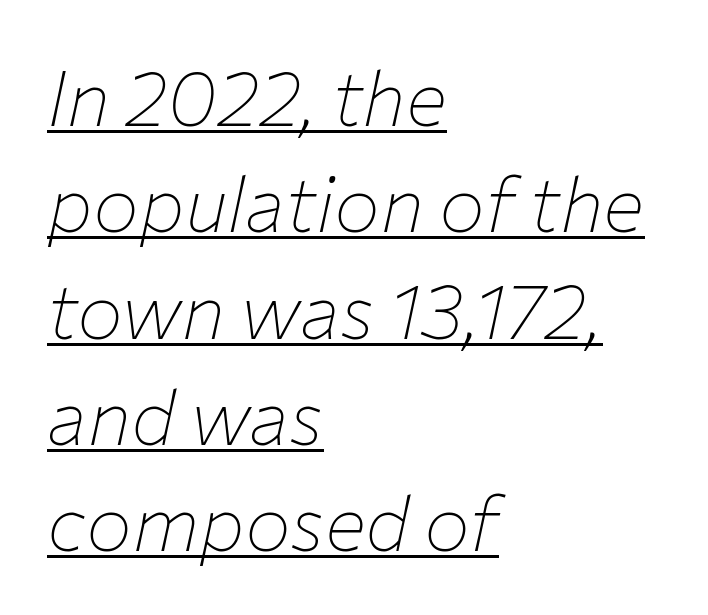
Between one letter and the next there's only the usual sliver of space. The block of text has a typical density, with ordinary space between rows. Students, observe the line beneath the letters — that is underlining. Bold? No — there's no thickening of the strokes. Each letter keeps its own natural width here, so spacing adapts to shape. Italic? Definitely — the glyphs are oblique.
